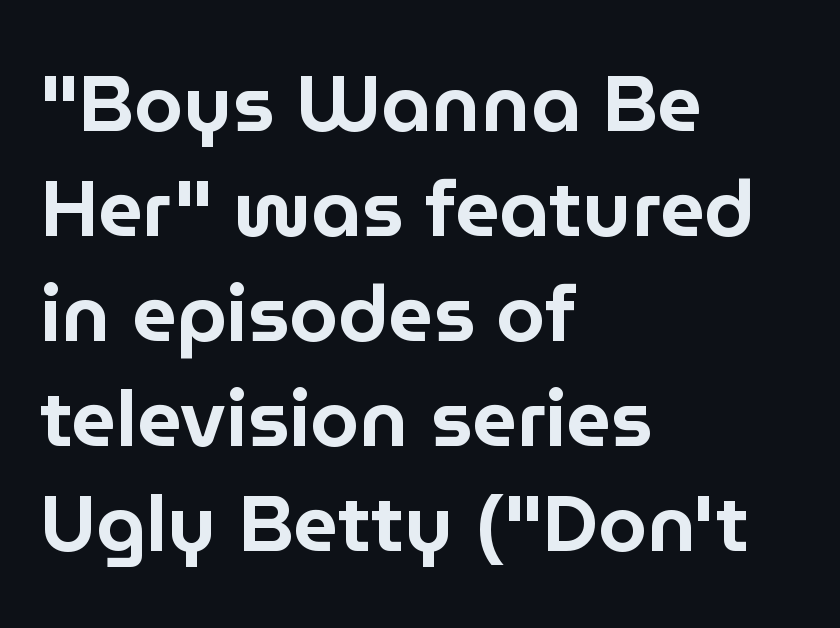
The vertical gap from one line to the next is medium. This is sans-serif lettering, the kind often seen on screens and signage. Here the glyphs are tracked normally, forming tight word shapes. Nope, not italic — everything's standing straight. The rendering uses natural spacing where letterforms have individual widths. Which margin do the lines hug? The left one — the right edge is uneven.
